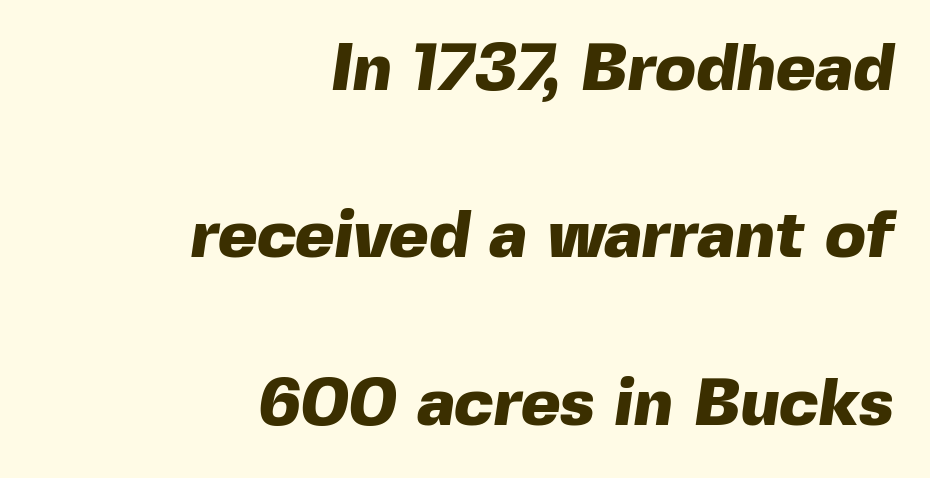
{"serif": "no", "bold": "yes", "weight": "heavy", "width": "normal", "x_height": "medium", "monospaced": "no", "underline": "no", "align": "right", "line_spacing": "loose", "line_spacing_ratio": 2.5, "letter_spacing": "normal", "letter_spacing_em": 0.0, "glyph_px": 67}
